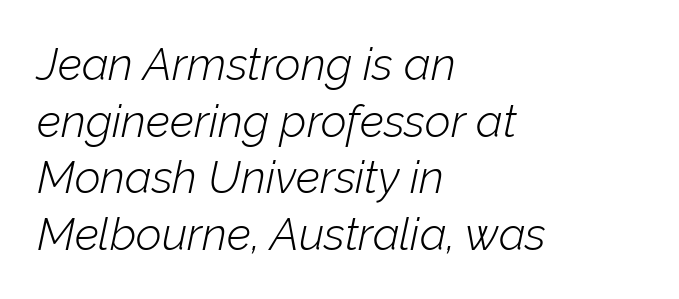
The image shows 45 px light type, italic (leaning right); set left-aligned, normal line spacing (1.26x), normal letter spacing, not underlined; low stroke contrast and a medium x-height.
